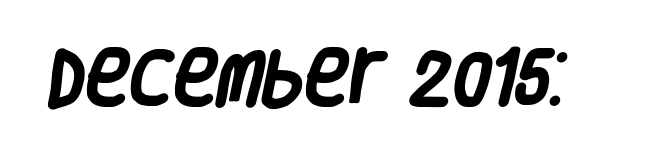
{"serif": "no", "bold": "yes", "weight": "heavy", "width": "condensed", "stroke_contrast": "low", "x_height": "large", "monospaced": "no", "underline": "no", "letter_spacing": "normal", "letter_spacing_em": 0.0, "glyph_px": 60}
